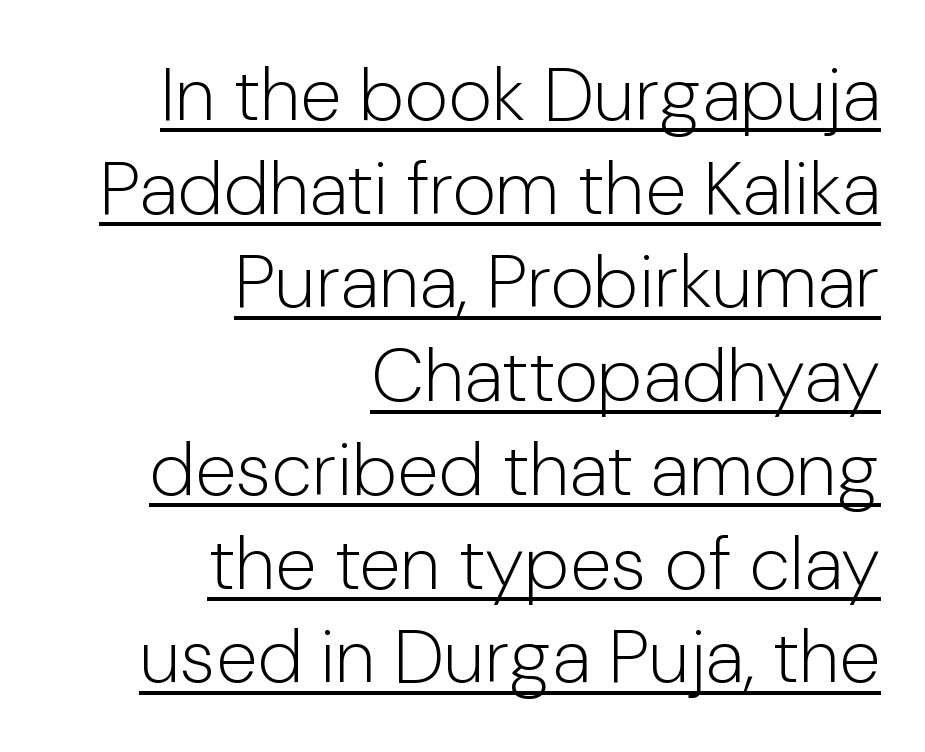
Weight class: somewhere from thin through regular. Regarding serifs, this sample does without them. Students, note that the glyphs here touch the page at normal intervals. Does the leading feel generous? No, just average. In designer terms, the underline attribute is active on this setting.
